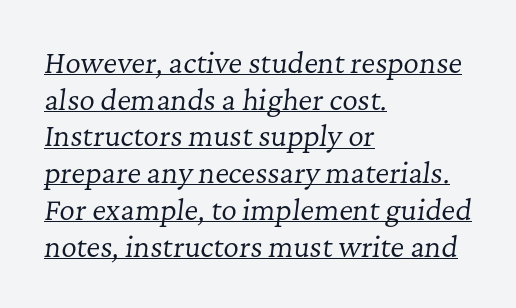
Reading down the block, your eye returns to a fixed left position each line. The font's italic variant was chosen for this text. Underlining? Definitely there. The face used here is rendered with its standard letterfit. A quiet, ordinary-to-light weight characterises the typeface.
